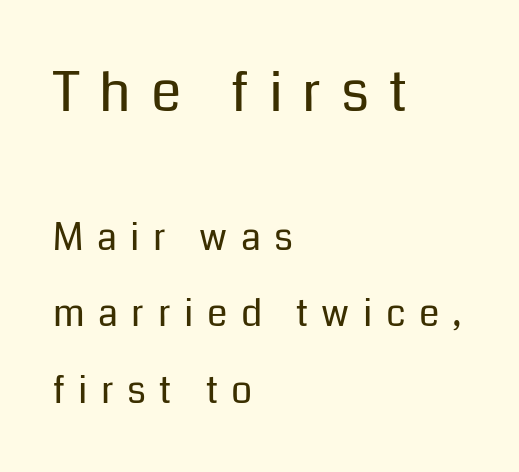
The image shows 55 px regular-weight sans-serif type, upright; set left-aligned, loose line spacing (2.07x), unusually wide letter spacing (+0.36 em), not underlined; the first (top) block is 1.49x larger; low stroke contrast and a medium x-height.
